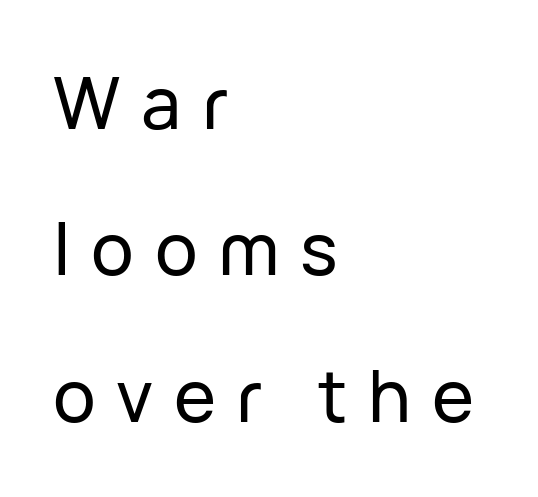
{"serif": "no", "italic": "no", "width": "normal", "stroke_contrast": "low", "x_height": "medium", "monospaced": "no", "underline": "no", "align": "left", "line_spacing": "loose", "line_spacing_ratio": 2.06, "letter_spacing": "wide", "letter_spacing_em": 0.29, "glyph_px": 71}
